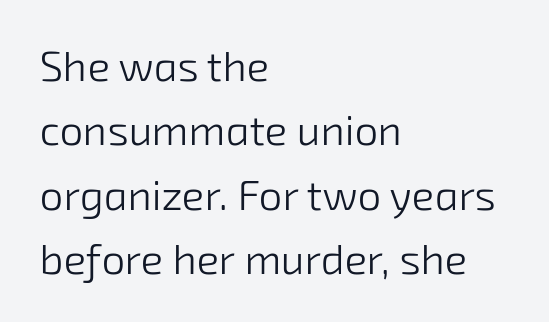
Q: Is the text bold? A: No.
Q: Is the typeface a serif or a sans-serif typeface? A: Sans-serif.
Q: Is the text underlined? A: No.
Q: How is the paragraph aligned? A: Left-aligned.
Q: Is the spacing between letters normal or unusually wide? A: Normal.
Q: Is the spacing between lines tight, normal or loose? A: Normal.
Q: Width (condensed, normal, or wide)? A: Normal.
Q: Stroke contrast? A: Low.
Q: x-height? A: Medium.
Q: Monospaced? A: No.
